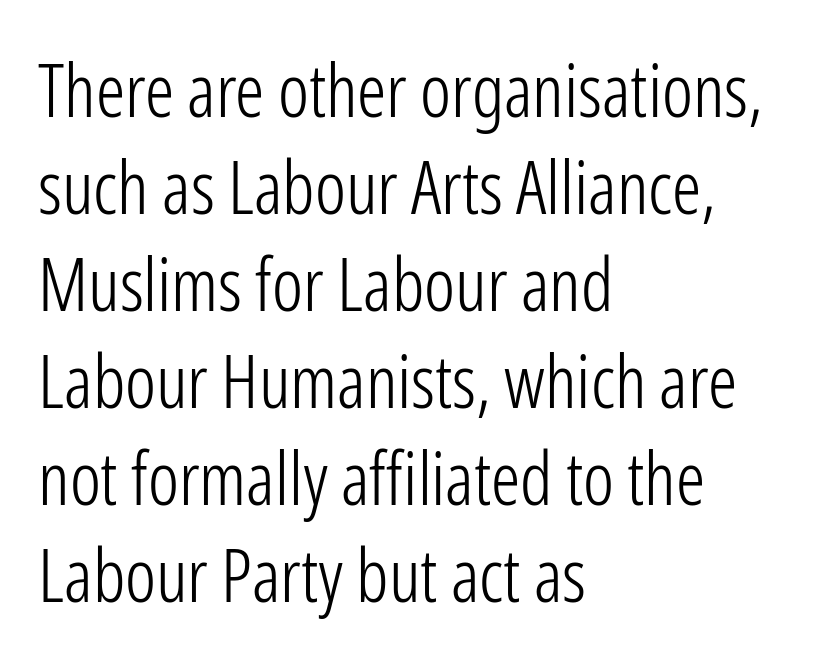
The image shows 73 px light, condensed sans-serif type, upright; set left-aligned, normal line spacing (1.33x), normal letter spacing, not underlined; low stroke contrast and a medium x-height.
